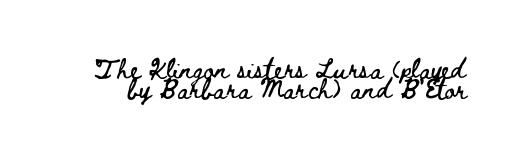
{"underline": "no", "line_spacing": "tight", "line_spacing_ratio": 1.01, "letter_spacing": "normal", "letter_spacing_em": 0.0, "glyph_px": 20}
